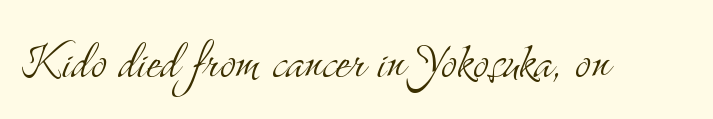
Small tapered or slab feet sit at the stroke ends, so this counts as serif. Caption: standard tracking, unaltered. Heaviness? Minimal to ordinary, like unemphasized prose. Here the designer chose a conventional face with non-uniform glyph widths.
